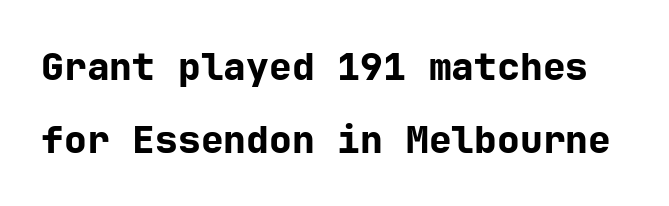
Q: Is the text bold? A: Yes.
Q: Is the text italic (slanted)? A: No, it is upright.
Q: Is the typeface a serif or a sans-serif typeface? A: Sans-serif.
Q: Is the text underlined? A: No.
Q: Is the spacing between letters normal or unusually wide? A: Normal.
Q: Is the spacing between lines tight, normal or loose? A: Loose.
Q: Width (condensed, normal, or wide)? A: Normal.
Q: Stroke contrast? A: Low.
Q: x-height? A: Medium.
